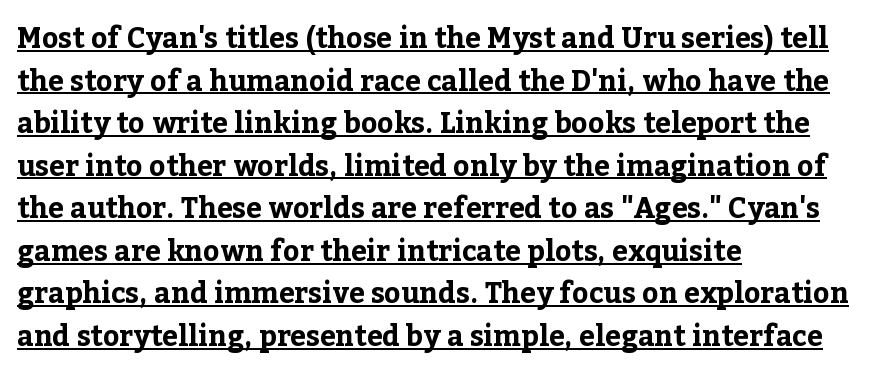
{"serif": "yes", "italic": "no", "bold": "yes", "weight": "bold", "width": "normal", "stroke_contrast": "low", "x_height": "medium", "monospaced": "no", "underline": "yes", "align": "left", "line_spacing": "normal", "line_spacing_ratio": 1.52, "letter_spacing": "normal", "letter_spacing_em": 0.0, "glyph_px": 28}
